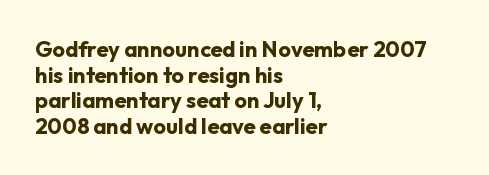
{"italic": "no", "bold": "yes", "underline": "no", "align": "left", "line_spacing_ratio": 1.16, "letter_spacing": "normal", "letter_spacing_em": 0.0, "glyph_px": 22}
